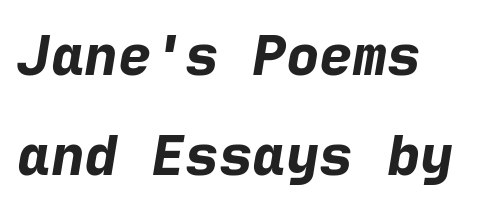
Q: Is the text bold? A: Yes.
Q: Is the text italic (slanted)? A: Yes, it leans right by about 9 degrees.
Q: Is the text underlined? A: No.
Q: How is the paragraph aligned? A: Left-aligned.
Q: Is the spacing between letters normal or unusually wide? A: Normal.
Q: Width (condensed, normal, or wide)? A: Normal.
Q: Stroke contrast? A: Low.
Q: x-height? A: Medium.
Q: Monospaced? A: Yes.
